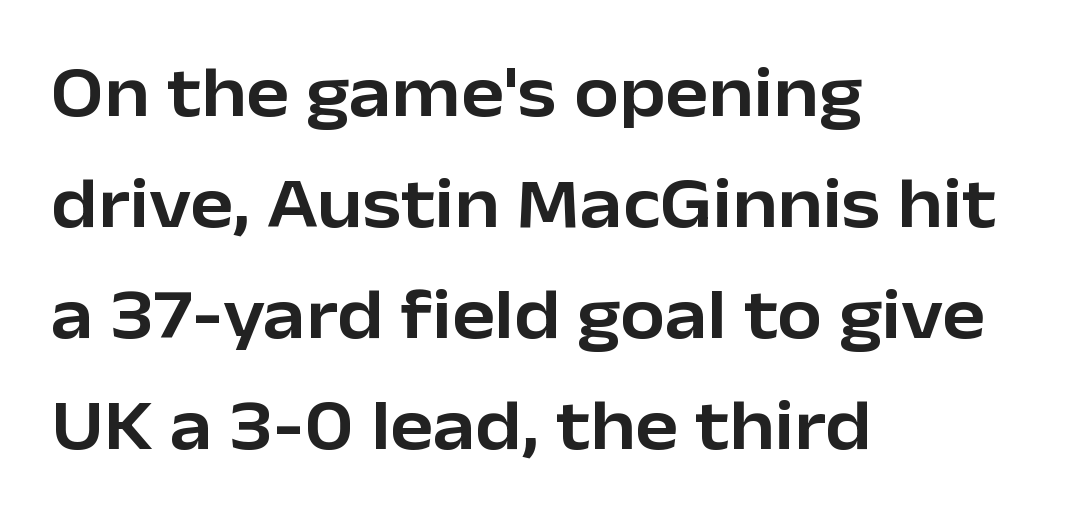
Q: Is the text italic (slanted)? A: No, it is upright.
Q: Is the typeface a serif or a sans-serif typeface? A: Sans-serif.
Q: Is the text underlined? A: No.
Q: How is the paragraph aligned? A: Left-aligned.
Q: Is the spacing between letters normal or unusually wide? A: Normal.
Q: Is the spacing between lines tight, normal or loose? A: Normal.
Q: Width (condensed, normal, or wide)? A: Normal.
Q: Stroke contrast? A: Low.
Q: x-height? A: Medium.
Q: Monospaced? A: No.
